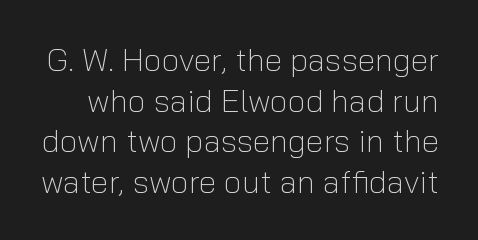
Regarding leading, the lines here are spaced in the standard way. Proportional: the letters do not fall into vertical columns. A typesetter would mark this as roman, not italic. A quiet, ordinary-to-light weight characterises the typeface. Serif or sans? Sans — the stroke terminals are bare. The rendering keeps characters at their native spacing.
